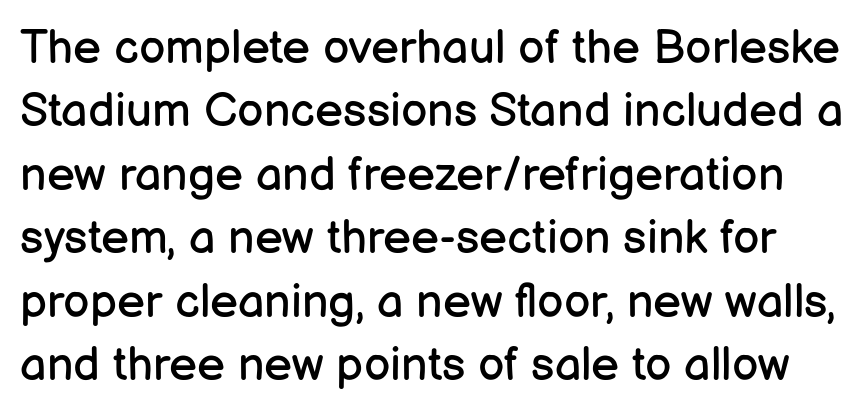
{"serif": "no", "italic": "no", "bold": "no", "weight": "regular", "width": "normal", "stroke_contrast": "low", "x_height": "medium", "monospaced": "no", "underline": "no", "line_spacing": "normal", "line_spacing_ratio": 1.35, "letter_spacing": "normal", "letter_spacing_em": 0.0, "glyph_px": 47}
